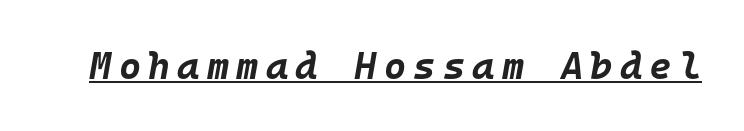
Q: Is the text bold? A: Yes.
Q: Is the text italic (slanted)? A: Yes, it leans right by about 10 degrees.
Q: Is the text underlined? A: Yes.
Q: Width (condensed, normal, or wide)? A: Normal.
Q: Stroke contrast? A: Low.
Q: x-height? A: Large.
Q: Monospaced? A: Yes.
